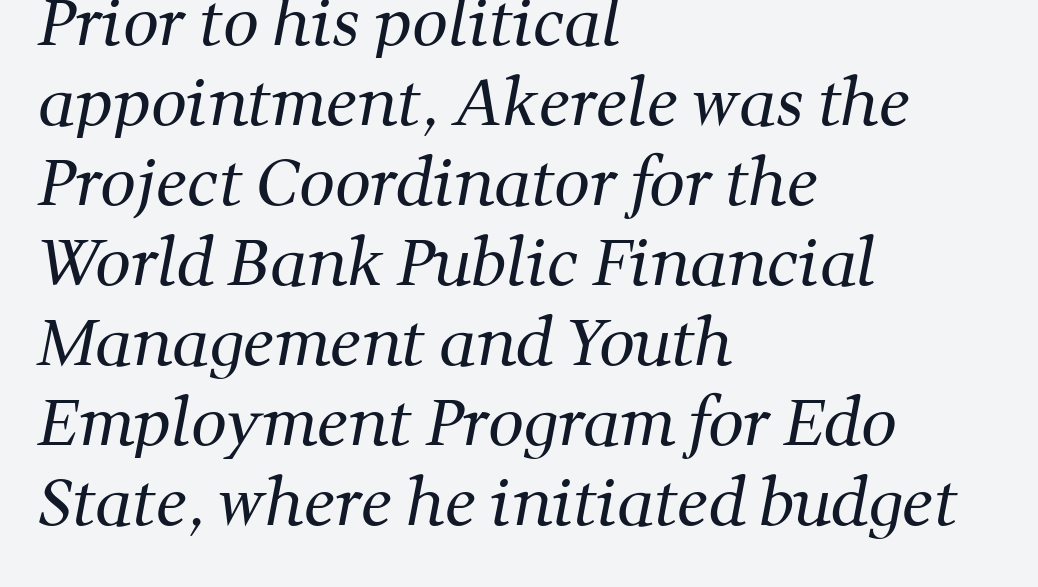
The rendering keeps characters at their native spacing. The block of text has a typical density, with ordinary space between rows. Stem width sits at or under what a default text font uses. All the whitespace from short lines collects on the right.
